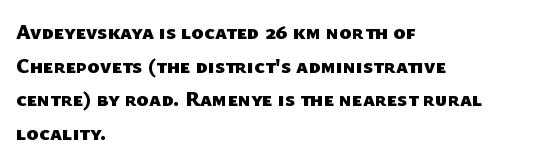
The image shows 21 px bold type; set left-aligned, normal line spacing (1.6x), normal letter spacing, not underlined.
